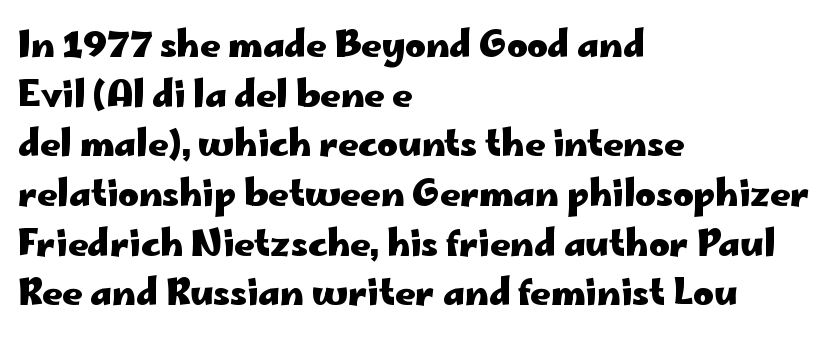
The image shows 35 px heavy, wide sans-serif type, upright; set left-aligned, normal line spacing (1.42x), normal letter spacing, not underlined; low stroke contrast and a small x-height.
